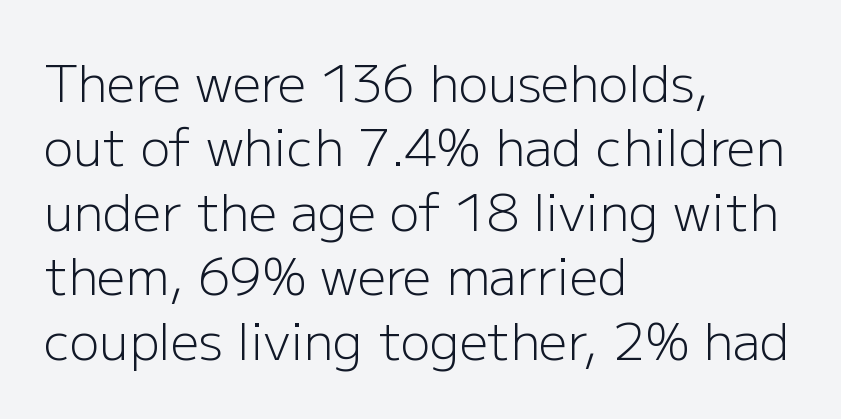
Q: Is the text bold? A: No.
Q: Is the text italic (slanted)? A: No, it is upright.
Q: Is the typeface a serif or a sans-serif typeface? A: Sans-serif.
Q: Is the text underlined? A: No.
Q: How is the paragraph aligned? A: Left-aligned.
Q: Is the spacing between letters normal or unusually wide? A: Normal.
Q: Is the spacing between lines tight, normal or loose? A: Normal.
Q: Width (condensed, normal, or wide)? A: Normal.
Q: Stroke contrast? A: Low.
Q: x-height? A: Medium.
Q: Monospaced? A: No.
